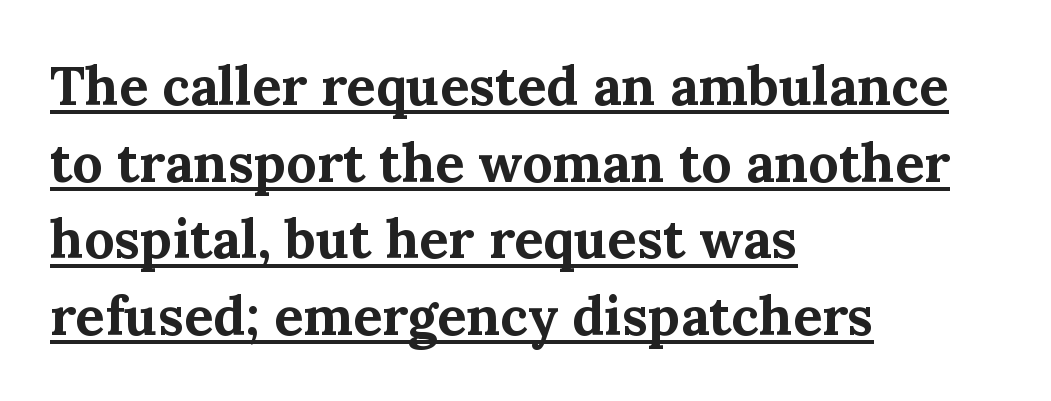
The face used here is rendered with its standard letterfit. Letterform terminals end in serifs throughout the passage. Note the varied advance widths — an 'i' is clearly narrower than an 'm'. Italic: no, the glyphs are upright roman.
